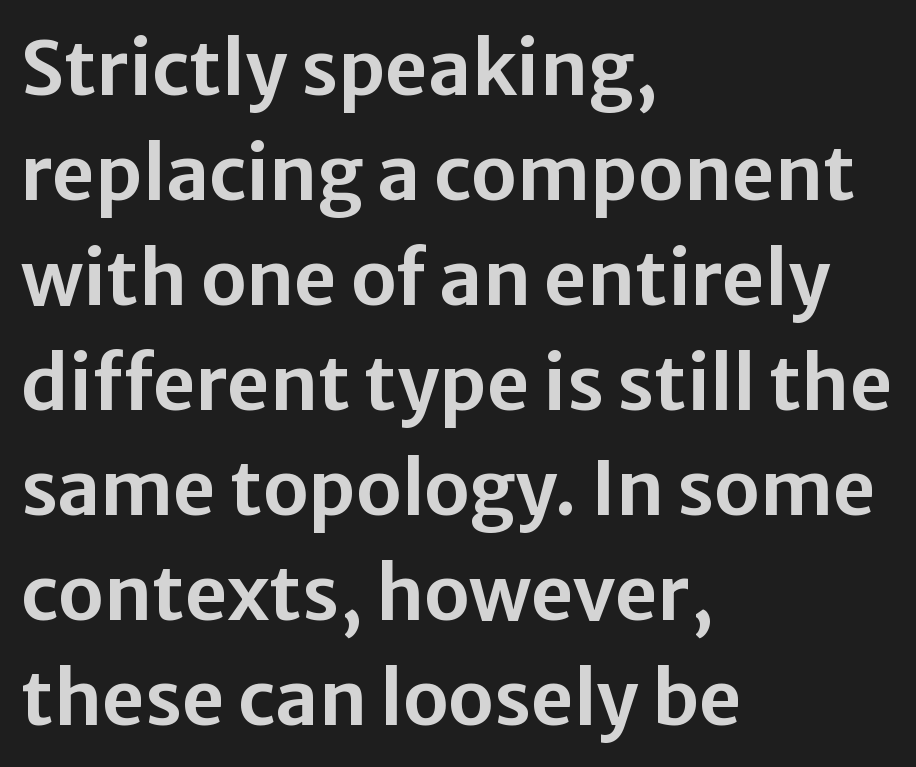
{"serif": "no", "italic": "no", "width": "normal", "stroke_contrast": "low", "x_height": "medium", "monospaced": "no", "underline": "no", "align": "left", "line_spacing": "normal", "line_spacing_ratio": 1.4, "letter_spacing": "normal", "letter_spacing_em": 0.0, "glyph_px": 75}
